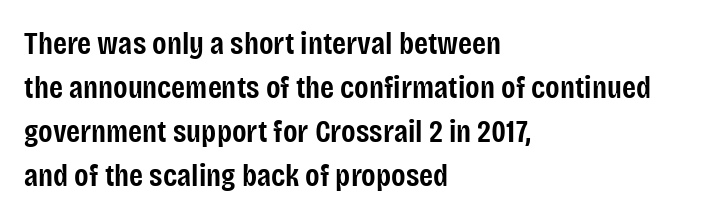
Q: Is the text bold? A: Semi-bold.
Q: Is the text italic (slanted)? A: No, it is upright.
Q: Is the typeface a serif or a sans-serif typeface? A: Sans-serif.
Q: Is the text underlined? A: No.
Q: How is the paragraph aligned? A: Left-aligned.
Q: Is the spacing between letters normal or unusually wide? A: Normal.
Q: Is the spacing between lines tight, normal or loose? A: Normal.
Q: Width (condensed, normal, or wide)? A: Condensed.
Q: Stroke contrast? A: Low.
Q: x-height? A: Large.
Q: Monospaced? A: No.
